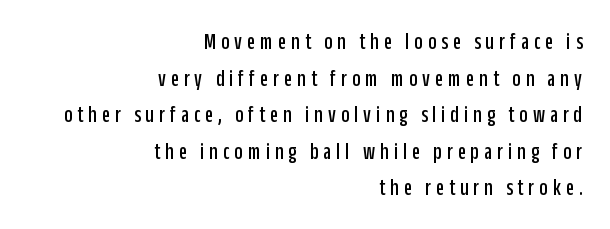
Q: Is the text italic (slanted)? A: No, it is upright.
Q: Is the text underlined? A: No.
Q: How is the paragraph aligned? A: Right-aligned.
Q: Is the spacing between letters normal or unusually wide? A: Unusually wide.
Q: Is the spacing between lines tight, normal or loose? A: Normal.
